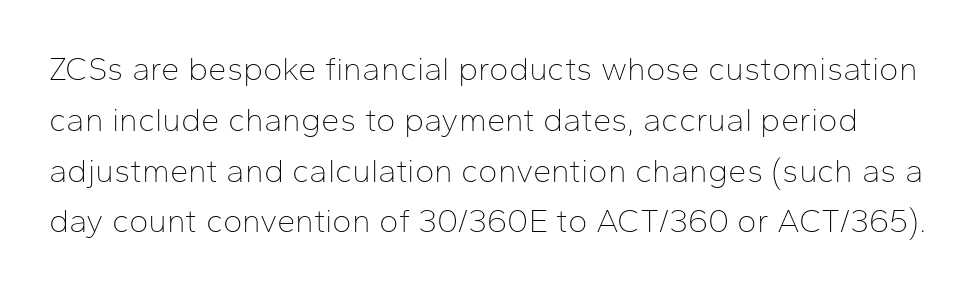
This sample uses a sans-serif face. Letters rest on an invisible, unmarked baseline. Counters stay open thanks to moderate or lighter strokes. A normal amount of white space separates one row of letters from the next.
